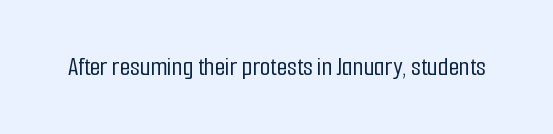
{"italic": "no", "underline": "no", "letter_spacing": "normal", "letter_spacing_em": 0.0, "glyph_px": 27}
